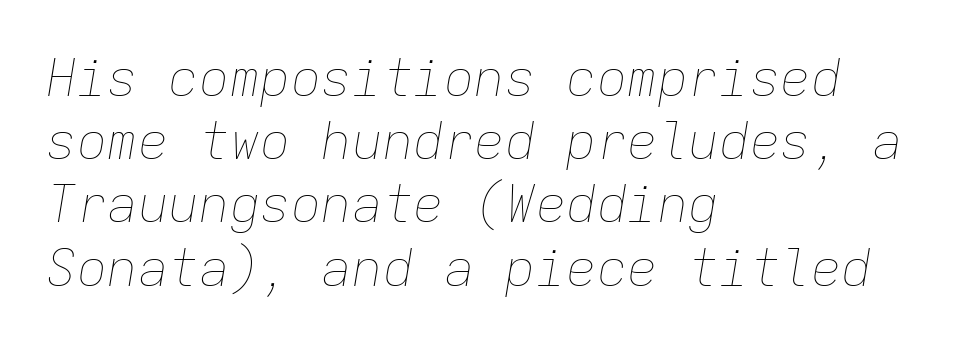
{"italic": "yes", "lean": "right", "slant_degrees": 9, "bold": "no", "weight": "thin", "width": "normal", "stroke_contrast": "low", "x_height": "medium", "monospaced": "yes", "underline": "no", "align": "left", "line_spacing_ratio": 1.24, "letter_spacing": "normal", "letter_spacing_em": 0.0, "glyph_px": 51}
